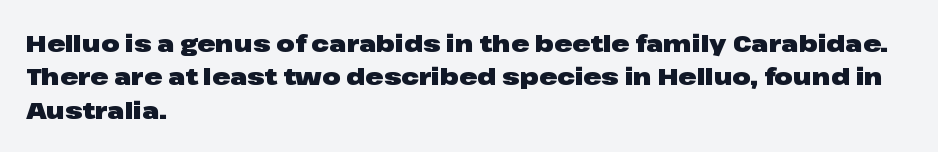
The image shows 24 px bold type, upright; set left-aligned, normal line spacing (1.39x), normal letter spacing, not underlined.
